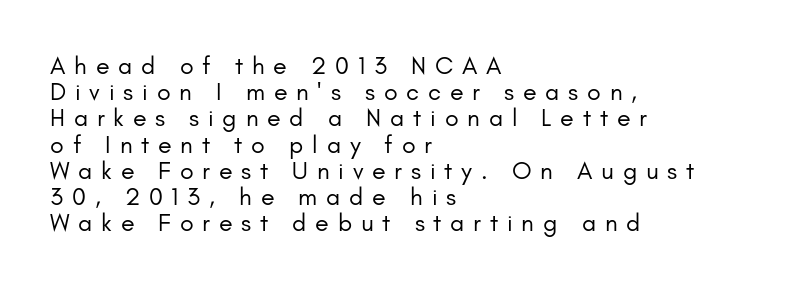
The image shows 25 px text type, upright; set left-aligned, tight line spacing (1.05x), unusually wide letter spacing (+0.35 em), not underlined.
